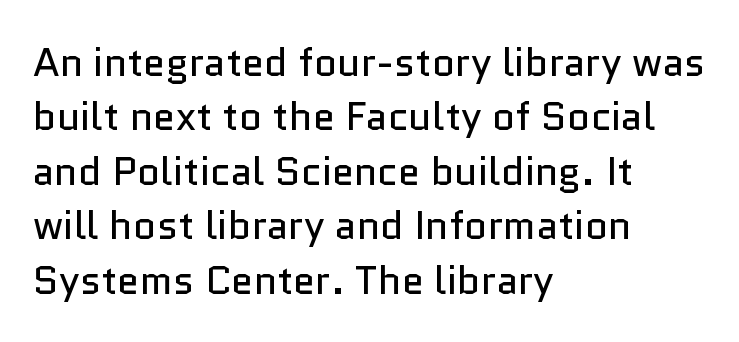
Q: Is the text bold? A: No.
Q: Is the text italic (slanted)? A: No, it is upright.
Q: Is the typeface a serif or a sans-serif typeface? A: Sans-serif.
Q: Is the text underlined? A: No.
Q: How is the paragraph aligned? A: Left-aligned.
Q: Is the spacing between letters normal or unusually wide? A: Normal.
Q: Is the spacing between lines tight, normal or loose? A: Normal.
Q: Width (condensed, normal, or wide)? A: Normal.
Q: Stroke contrast? A: Low.
Q: x-height? A: Medium.
Q: Monospaced? A: No.
